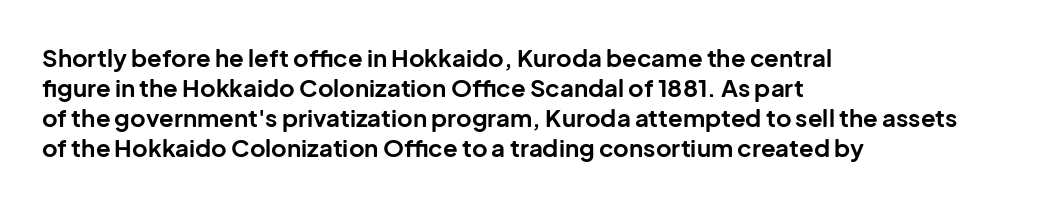
Q: Is the text bold? A: Yes.
Q: Is the text italic (slanted)? A: No, it is upright.
Q: Is the text underlined? A: No.
Q: How is the paragraph aligned? A: Left-aligned.
Q: Is the spacing between letters normal or unusually wide? A: Normal.
Q: Is the spacing between lines tight, normal or loose? A: Normal.
